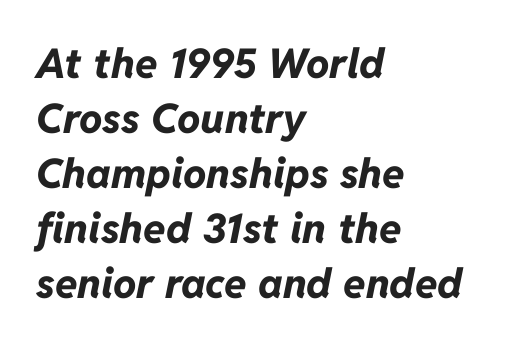
Vertically, the passage feels balanced, rows spaced as you'd expect. A classic flush-left, rag-right setting is used for this passage. Has an underline been added? It has not. Nothing unusual about the tracking: characters are spaced as the font intends.
